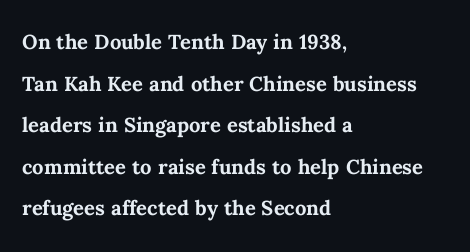
{"italic": "no", "bold": "yes", "underline": "no", "align": "left", "line_spacing": "normal", "line_spacing_ratio": 1.54, "letter_spacing": "normal", "letter_spacing_em": 0.0, "glyph_px": 27}
